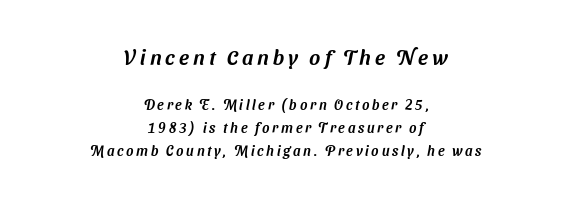
The image shows 21 px text type; set centered, normal line spacing (1.66x), not underlined; the first (top) block is 1.5x larger.
